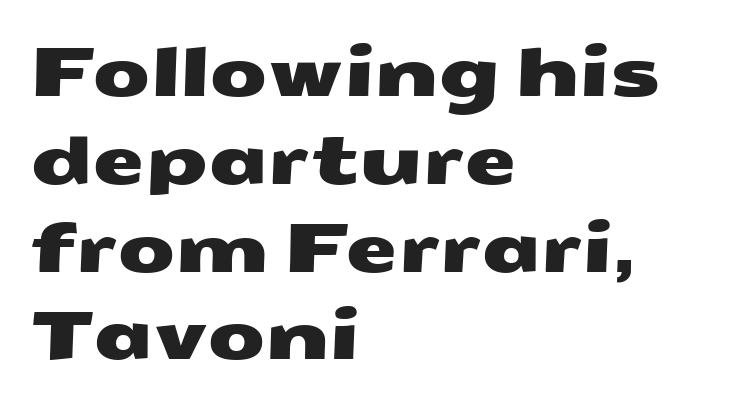
Students, note that the glyphs here touch the page at normal intervals. Leading: standard. What kind of face is this? One without serifs — a sans. The face used here is proportionally spaced, like ordinary book or web type. Just letters on the line, the space beneath them empty. Line starts are locked; line ends wander.
